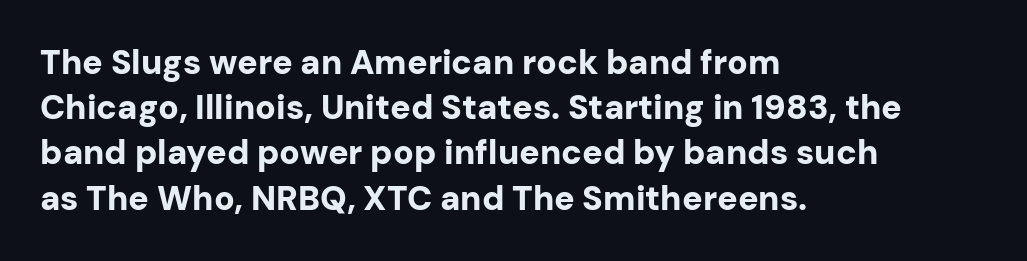
The image shows 34 px bold sans-serif type, upright; set left-aligned, normal line spacing (1.33x), normal letter spacing, not underlined; low stroke contrast and a medium x-height.
